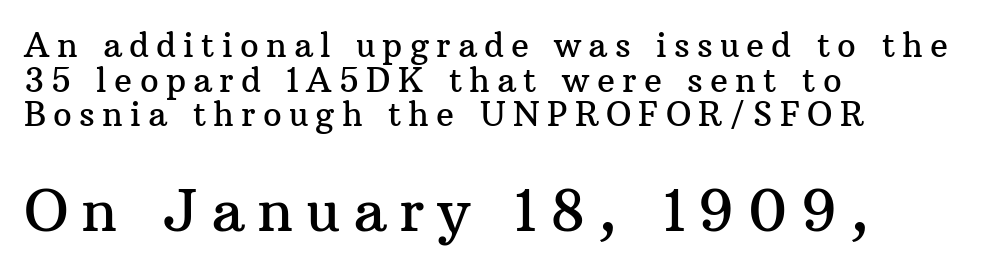
Q: Is the text italic (slanted)? A: No, it is upright.
Q: Is the typeface a serif or a sans-serif typeface? A: Serif.
Q: Is the text underlined? A: No.
Q: How is the paragraph aligned? A: Left-aligned.
Q: Is the spacing between letters normal or unusually wide? A: Unusually wide.
Q: Is the spacing between lines tight, normal or loose? A: Tight.
Q: Which block of text is set in a larger size, the first (top) or the second (bottom)? A: The second (bottom) one.
Q: Width (condensed, normal, or wide)? A: Normal.
Q: Stroke contrast? A: Medium.
Q: x-height? A: Medium.
Q: Monospaced? A: No.
